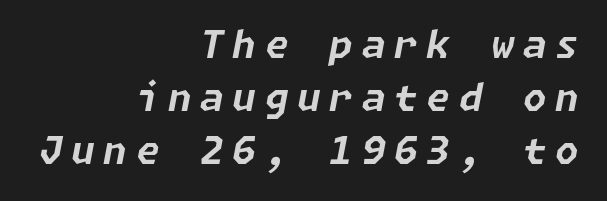
{"italic": "yes", "lean": "right", "slant_degrees": 11, "bold": "yes", "weight": "bold", "width": "normal", "stroke_contrast": "low", "x_height": "medium", "underline": "no", "align": "right", "line_spacing": "normal", "line_spacing_ratio": 1.39, "letter_spacing": "wide", "letter_spacing_em": 0.23, "glyph_px": 38}
